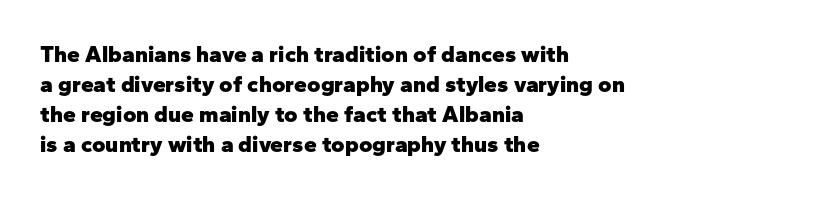
Does extra space separate the letters? No, they use regular spacing. The passage is arranged the way most books set body copy — flush left. Successive baselines arrive at the customary interval. Posture: upright roman. Is the type bold? Yes — the strokes are clearly thick and heavy.
